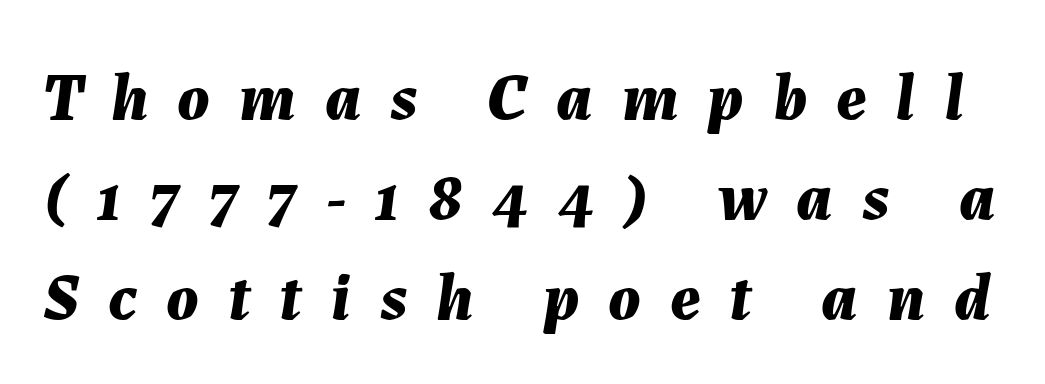
Q: Is the text bold? A: Yes.
Q: Is the text italic (slanted)? A: Yes, it leans right by about 7 degrees.
Q: Is the text underlined? A: No.
Q: Is the spacing between letters normal or unusually wide? A: Unusually wide.
Q: Is the spacing between lines tight, normal or loose? A: Normal.
Q: Width (condensed, normal, or wide)? A: Normal.
Q: Stroke contrast? A: Medium.
Q: x-height? A: Medium.
Q: Monospaced? A: No.
